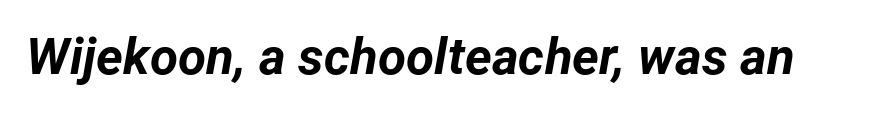
Think of a printed novel: that variable character pitch is what you see here. Designer's note — italics engaged. Quick note: underline off. The rendering keeps characters at their native spacing. Summary of weight: heavy, a full bold.
